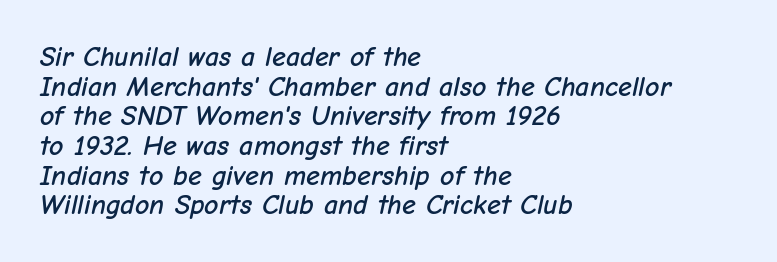
The image shows 28 px text type, italic (leaning right); set left-aligned, tight line spacing (1.06x), normal letter spacing, not underlined; low stroke contrast and a medium x-height.
